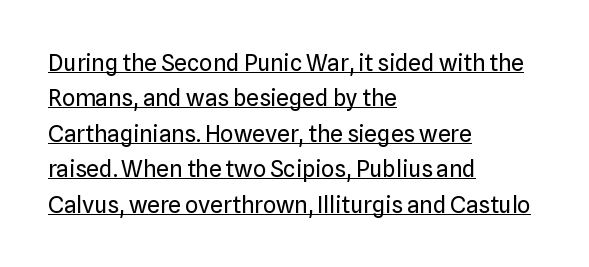
Line beginnings align vertically; line endings do not. What's the leading like? Ordinary, nothing unusual. No letter is thick-stroked: the sample isn't bold. Quick note: not italic, upright. You can see a thin bar hugging the bottom of the glyphs. Compared with typical body copy, the letter spacing here is the same.
